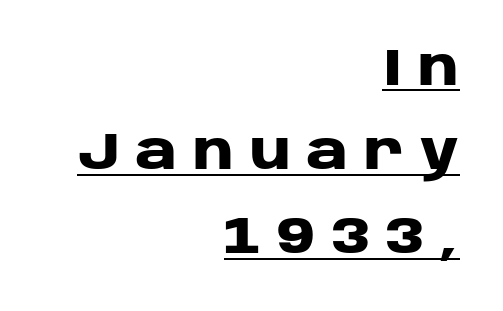
{"serif": "no", "italic": "no", "bold": "yes", "weight": "heavy", "width": "wide", "stroke_contrast": "low", "x_height": "large", "monospaced": "no", "underline": "yes", "align": "right", "line_spacing": "normal", "line_spacing_ratio": 1.65, "letter_spacing": "wide", "letter_spacing_em": 0.31, "glyph_px": 51}
